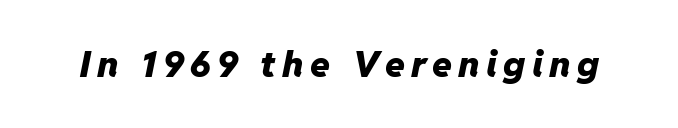
Q: Is the text bold? A: Yes.
Q: Is the text italic (slanted)? A: Yes, it leans right by about 11 degrees.
Q: Is the text underlined? A: No.
Q: Width (condensed, normal, or wide)? A: Normal.
Q: Stroke contrast? A: Low.
Q: x-height? A: Medium.
Q: Monospaced? A: No.
